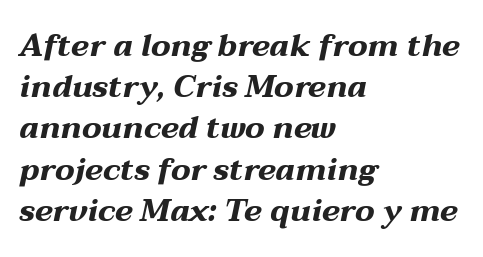
Horizontal alignment here is leftward, the default for most running prose. Only glyphs here, with clear space below each row. One glance says typical: line gaps are just what's usual. The letters advance in unequal steps, a hallmark of proportional type. Would a proofreader flag this as italicized? Yes.
